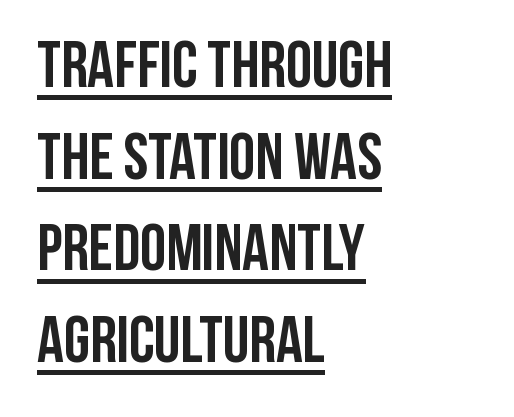
The image shows 66 px semibold, condensed sans-serif type, upright; set left-aligned, normal line spacing (1.39x), normal letter spacing, underlined; low stroke contrast and a large x-height.
